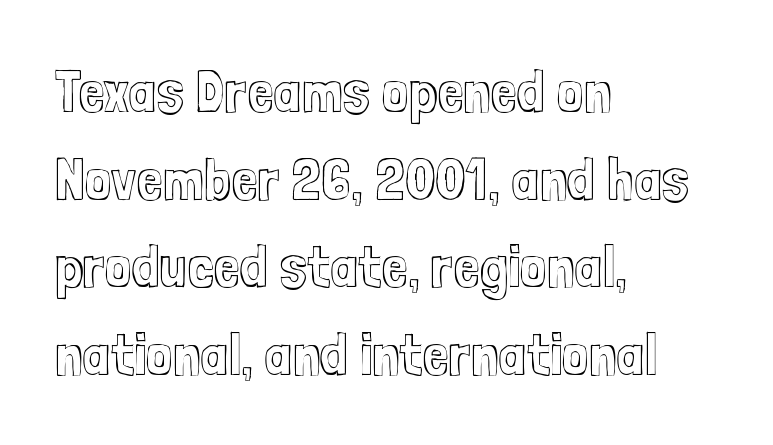
{"italic": "no", "width": "condensed", "x_height": "medium", "monospaced": "no", "underline": "no", "align": "left", "line_spacing": "normal", "line_spacing_ratio": 1.46, "letter_spacing": "normal", "letter_spacing_em": 0.0, "glyph_px": 60}
